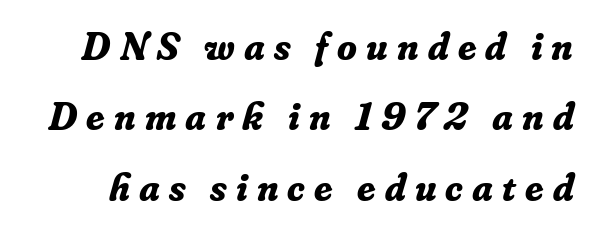
The image shows 40 px bold serif type, italic (leaning right); set line spacing 1.76x, unusually wide letter spacing (+0.23 em), not underlined; low stroke contrast and a small x-height.
